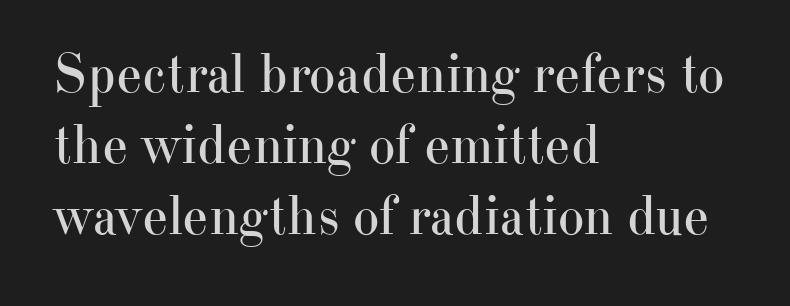
{"serif": "yes", "italic": "no", "bold": "no", "weight": "regular", "width": "normal", "stroke_contrast": "high", "x_height": "small", "monospaced": "no", "underline": "no", "align": "left", "line_spacing": "normal", "line_spacing_ratio": 1.27, "letter_spacing": "normal", "letter_spacing_em": 0.0, "glyph_px": 56}
